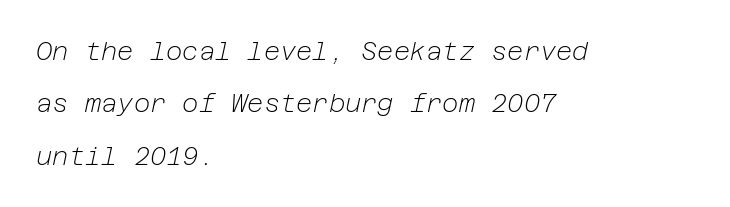
{"italic": "yes", "lean": "right", "slant_degrees": 12, "bold": "no", "underline": "no", "align": "left", "line_spacing": "loose", "line_spacing_ratio": 2.1, "letter_spacing": "normal", "letter_spacing_em": 0.0, "glyph_px": 25}
